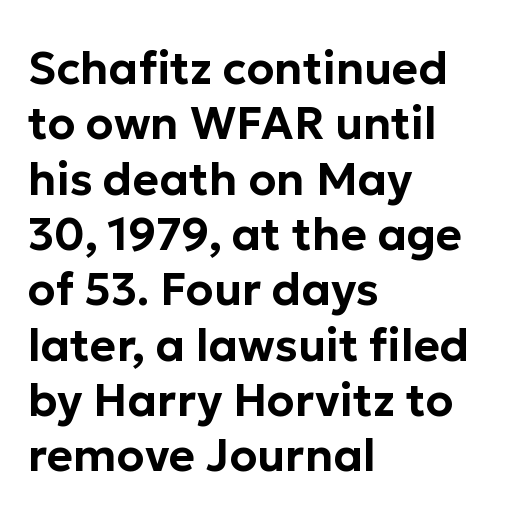
The image shows 45 px sans-serif type, upright; set left-aligned, line spacing 1.23x, normal letter spacing, not underlined; low stroke contrast and a medium x-height.
